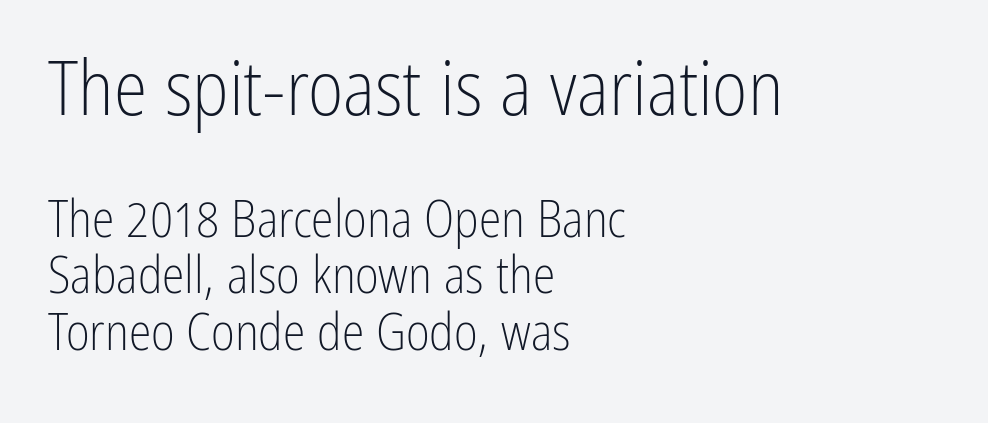
{"serif": "no", "italic": "no", "bold": "no", "weight": "light", "width": "condensed", "stroke_contrast": "low", "x_height": "medium", "monospaced": "no", "underline": "no", "align": "left", "line_spacing": "tight", "line_spacing_ratio": 1.1, "letter_spacing": "normal", "letter_spacing_em": 0.0, "larger_block": "first", "size_ratio": 1.49, "glyph_px": 76}
